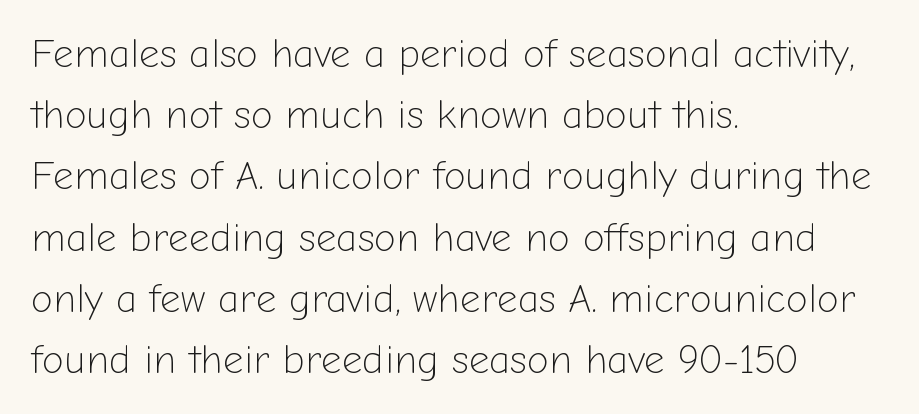
Q: Is the text bold? A: No.
Q: Is the text italic (slanted)? A: No, it is upright.
Q: Is the typeface a serif or a sans-serif typeface? A: Sans-serif.
Q: Is the text underlined? A: No.
Q: How is the paragraph aligned? A: Left-aligned.
Q: Is the spacing between letters normal or unusually wide? A: Normal.
Q: Is the spacing between lines tight, normal or loose? A: Normal.
Q: Width (condensed, normal, or wide)? A: Normal.
Q: Stroke contrast? A: Low.
Q: x-height? A: Medium.
Q: Monospaced? A: No.
